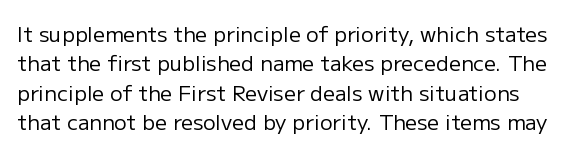
Q: Is the text bold? A: No.
Q: Is the text italic (slanted)? A: No, it is upright.
Q: Is the text underlined? A: No.
Q: Is the spacing between letters normal or unusually wide? A: Normal.
Q: Is the spacing between lines tight, normal or loose? A: Normal.
